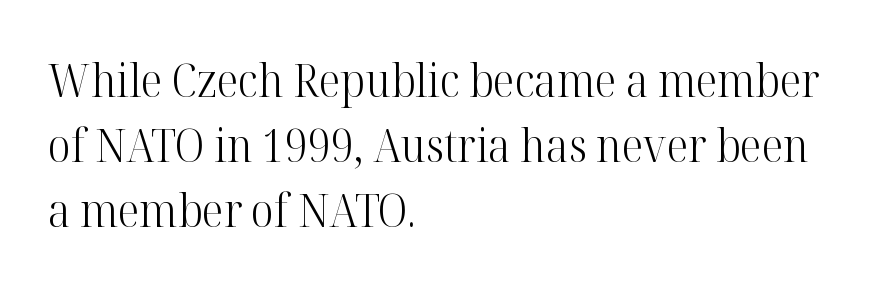
Q: Is the text bold? A: No.
Q: Is the text italic (slanted)? A: No, it is upright.
Q: Is the typeface a serif or a sans-serif typeface? A: Serif.
Q: Is the text underlined? A: No.
Q: How is the paragraph aligned? A: Left-aligned.
Q: Is the spacing between letters normal or unusually wide? A: Normal.
Q: Is the spacing between lines tight, normal or loose? A: Normal.
Q: Width (condensed, normal, or wide)? A: Normal.
Q: Stroke contrast? A: High.
Q: x-height? A: Medium.
Q: Monospaced? A: No.
